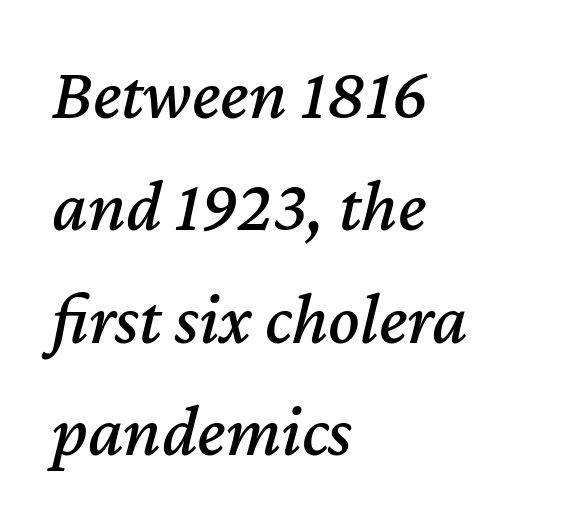
Q: Is the text italic (slanted)? A: Yes, it leans right by about 12 degrees.
Q: Is the text underlined? A: No.
Q: How is the paragraph aligned? A: Left-aligned.
Q: Is the spacing between letters normal or unusually wide? A: Normal.
Q: Is the spacing between lines tight, normal or loose? A: Normal.
Q: Width (condensed, normal, or wide)? A: Normal.
Q: Stroke contrast? A: Medium.
Q: x-height? A: Medium.
Q: Monospaced? A: No.
